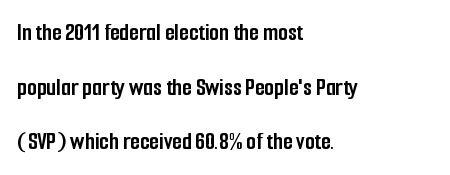
The image shows 25 px bold type, upright; set left-aligned, loose line spacing (2.19x), normal letter spacing, not underlined.
